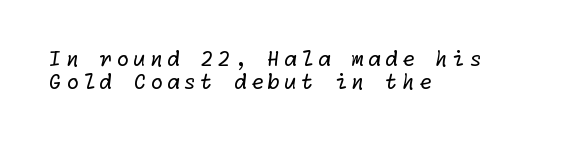
The typesetting does not lean heavy: it is not bold. The compositor pushed each line to the left boundary. Beneath every word, the page is bare. Tightly led — the rows are bunched.
